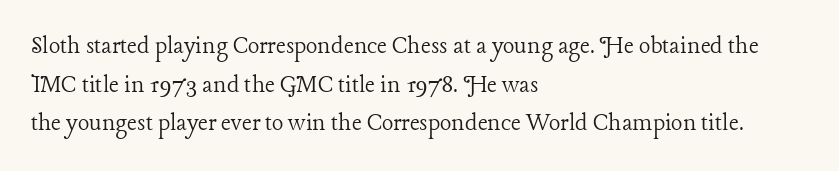
The image shows 27 px text type, upright; set left-aligned, normal line spacing (1.43x), normal letter spacing, not underlined.
